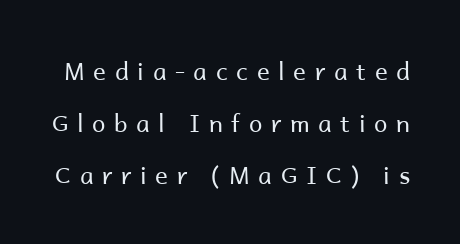
{"italic": "no", "bold": "no", "underline": "no", "line_spacing": "loose", "line_spacing_ratio": 2.16, "letter_spacing": "wide", "letter_spacing_em": 0.36, "glyph_px": 24}
